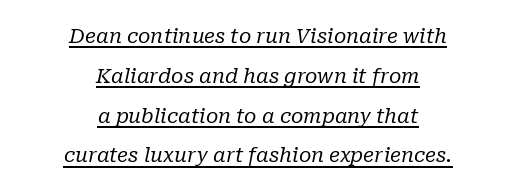
The image shows 20 px text type, italic (leaning right); set centered, loose line spacing (1.99x), normal letter spacing, underlined.
